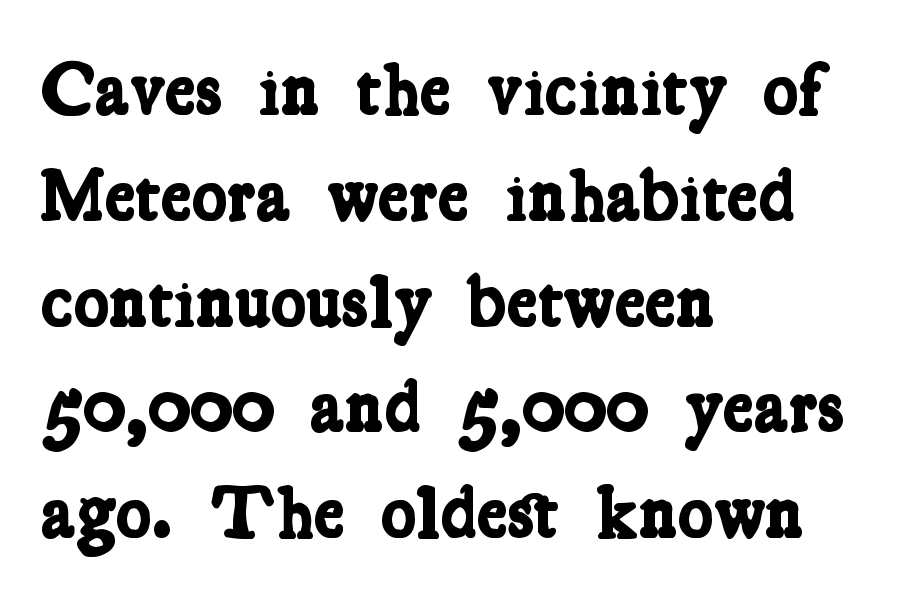
{"serif": "yes", "bold": "yes", "weight": "bold", "width": "condensed", "stroke_contrast": "low", "x_height": "medium", "monospaced": "no", "underline": "no", "align": "left", "line_spacing": "normal", "line_spacing_ratio": 1.43, "letter_spacing": "normal", "letter_spacing_em": 0.0, "glyph_px": 74}
